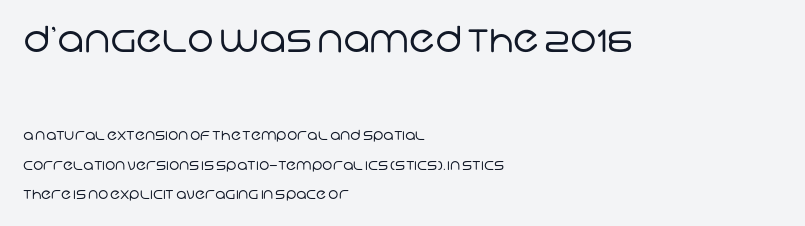
No feet cap the strokes, marking this as sans-serif type. The face used here is proportionally spaced, like ordinary book or web type. The cut favours lightness, reaching ordinary text weight at its darkest. Each word holds together tightly as a unit, with standard inter-letter gaps. The more generous point size was reserved for the upper chunk.
